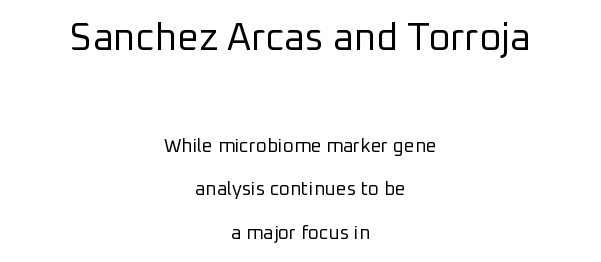
The image shows 38 px regular-weight sans-serif type, upright; set centered, loose line spacing (2.28x), normal letter spacing, not underlined; the first (top) block is 2.0x larger; low stroke contrast and a medium x-height.
